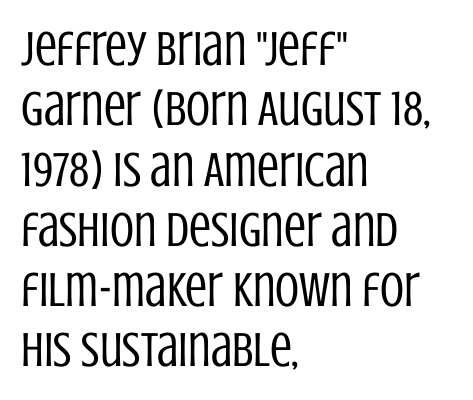
{"serif": "no", "italic": "no", "bold": "no", "weight": "regular", "width": "condensed", "stroke_contrast": "low", "x_height": "large", "monospaced": "no", "underline": "no", "align": "left", "line_spacing_ratio": 1.23, "letter_spacing": "normal", "letter_spacing_em": 0.0, "glyph_px": 49}
